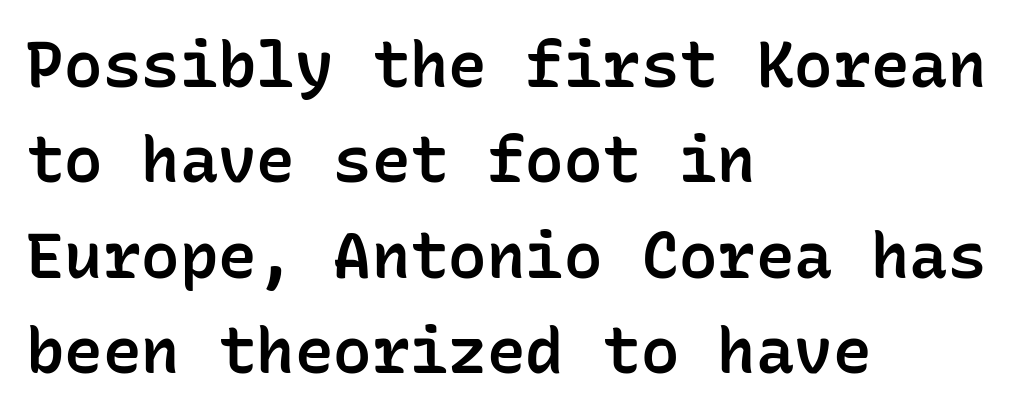
Q: Is the text bold? A: Semi-bold.
Q: Is the text italic (slanted)? A: No, it is upright.
Q: Is the typeface a serif or a sans-serif typeface? A: Sans-serif.
Q: Is the text underlined? A: No.
Q: How is the paragraph aligned? A: Left-aligned.
Q: Is the spacing between letters normal or unusually wide? A: Normal.
Q: Is the spacing between lines tight, normal or loose? A: Normal.
Q: Width (condensed, normal, or wide)? A: Normal.
Q: Stroke contrast? A: Low.
Q: x-height? A: Medium.
Q: Monospaced? A: Yes.
